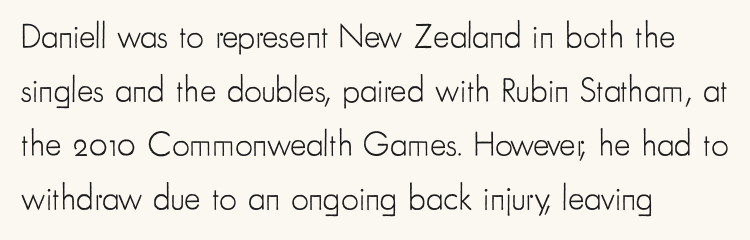
The image shows 35 px light, condensed sans-serif type, upright; set left-aligned, normal line spacing (1.54x), normal letter spacing, not underlined; low stroke contrast and a small x-height.
